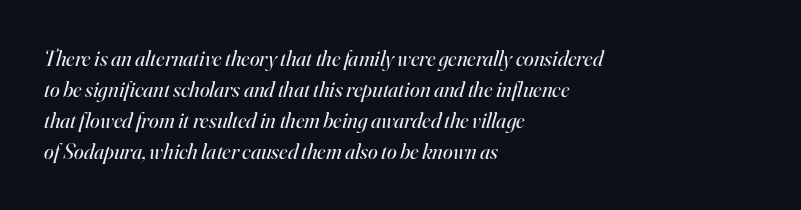
Q: Is the text bold? A: No.
Q: Is the text italic (slanted)? A: Yes, it leans right by about 16 degrees.
Q: Is the text underlined? A: No.
Q: How is the paragraph aligned? A: Left-aligned.
Q: Is the spacing between letters normal or unusually wide? A: Normal.
Q: Is the spacing between lines tight, normal or loose? A: Normal.
